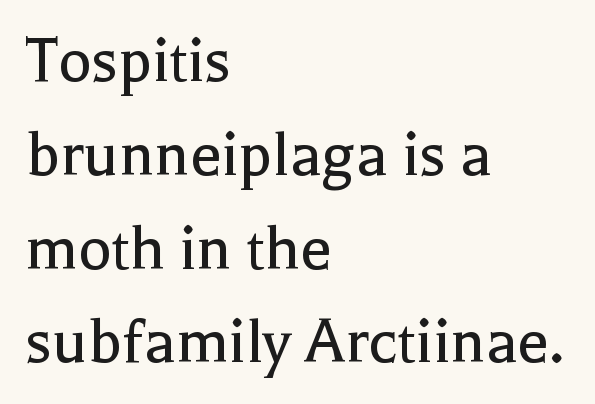
The letters sit at their default tracking, neither squeezed nor spread. The face used here is seriffed, in the tradition of book romans. These lines are rendered in a variable-pitch font. A classic flush-left, rag-right setting is used for this passage. Rendered with straight, roman letterforms. Leading: standard.
